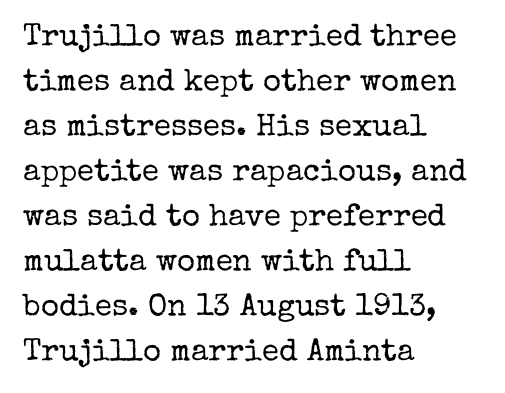
{"serif": "yes", "italic": "no", "bold": "no", "weight": "regular", "width": "normal", "stroke_contrast": "low", "x_height": "medium", "monospaced": "no", "underline": "no", "align": "left", "line_spacing": "normal", "line_spacing_ratio": 1.45, "letter_spacing": "normal", "letter_spacing_em": 0.0, "glyph_px": 31}
